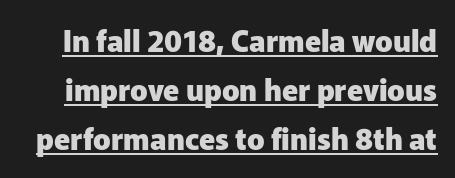
Q: Is the text bold? A: Yes.
Q: Is the text italic (slanted)? A: No, it is upright.
Q: Is the typeface a serif or a sans-serif typeface? A: Sans-serif.
Q: Is the text underlined? A: Yes.
Q: Is the spacing between letters normal or unusually wide? A: Normal.
Q: Is the spacing between lines tight, normal or loose? A: Normal.
Q: Width (condensed, normal, or wide)? A: Normal.
Q: Stroke contrast? A: Low.
Q: x-height? A: Medium.
Q: Monospaced? A: No.
